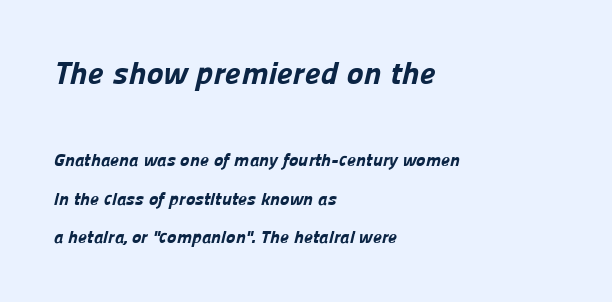
Rows of type keep a wide berth in the vertical direction. Look at the tracking — it's just the regular setting, nothing added. The characters look thick and weighty, a clear bold. A typesetter would call this proportional, since set widths differ per character. Block one is the big one; block two sits smaller underneath. Horizontally, the lines are justified to the leading edge only.
